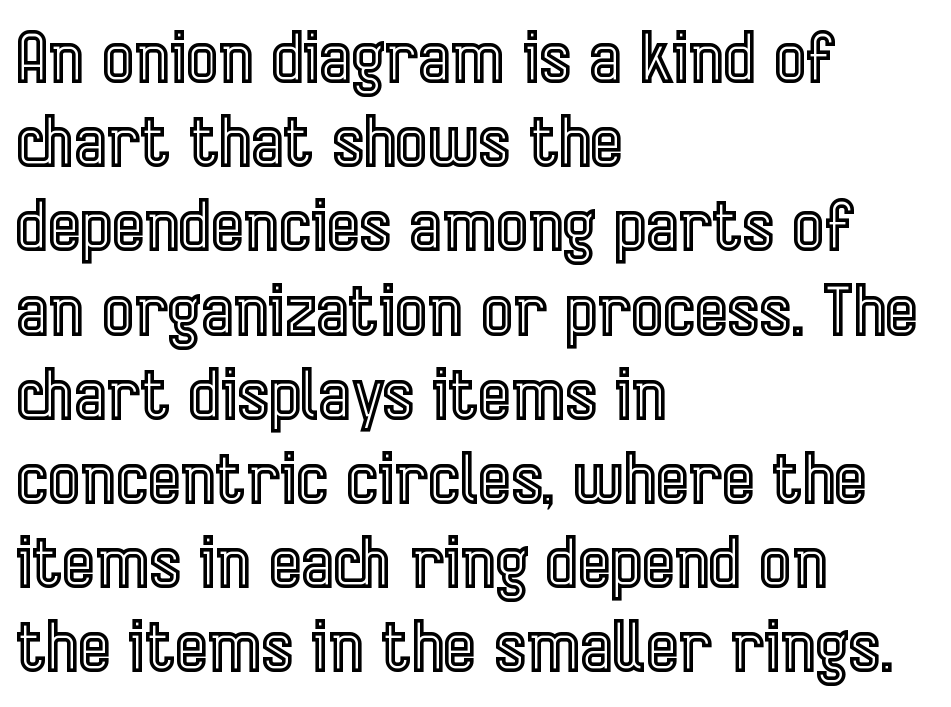
Upright lettering throughout. Varying glyph widths throughout — classic text-font behaviour. The words here are not underlined. Typeset ragged right — the left edge is the straight one.
